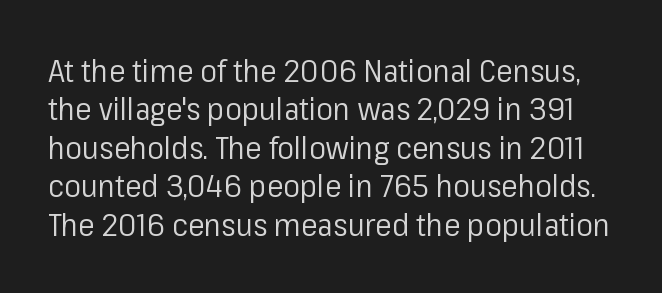
Q: Is the text bold? A: No.
Q: Is the text italic (slanted)? A: No, it is upright.
Q: Is the typeface a serif or a sans-serif typeface? A: Sans-serif.
Q: Is the text underlined? A: No.
Q: Is the spacing between letters normal or unusually wide? A: Normal.
Q: Width (condensed, normal, or wide)? A: Normal.
Q: Stroke contrast? A: Low.
Q: x-height? A: Medium.
Q: Monospaced? A: No.
